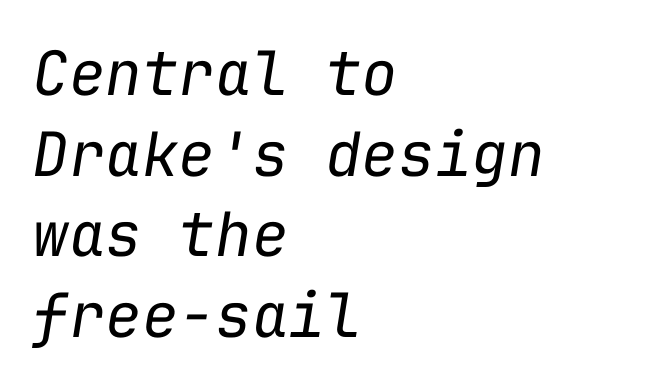
{"italic": "yes", "lean": "right", "slant_degrees": 9, "bold": "no", "weight": "regular", "width": "normal", "stroke_contrast": "low", "x_height": "medium", "monospaced": "yes", "underline": "no", "align": "left", "line_spacing": "normal", "line_spacing_ratio": 1.32, "letter_spacing": "normal", "letter_spacing_em": 0.0, "glyph_px": 61}
